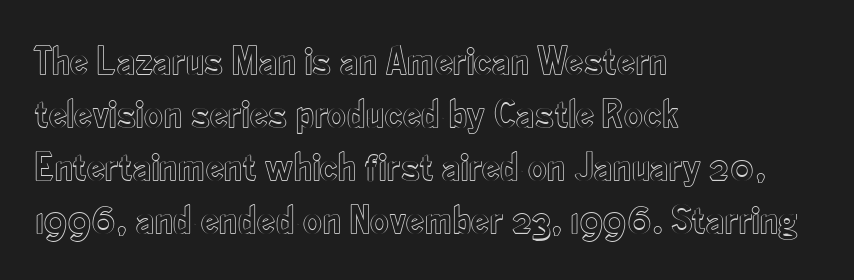
The image shows 41 px condensed type, upright; set left-aligned, normal line spacing (1.29x), normal letter spacing, not underlined; a small x-height.
